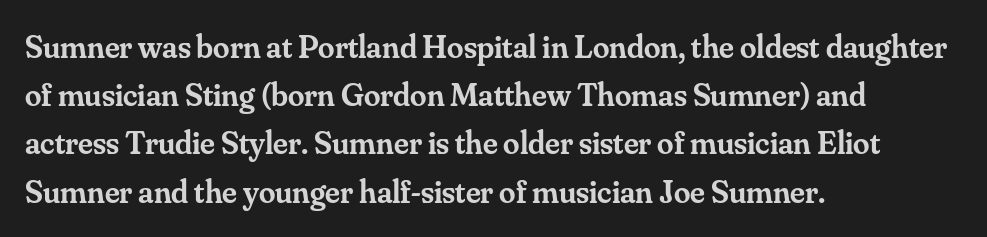
{"serif": "yes", "italic": "no", "bold": "semi", "weight": "semibold", "width": "normal", "stroke_contrast": "medium", "x_height": "small", "monospaced": "no", "underline": "no", "align": "left", "line_spacing": "normal", "line_spacing_ratio": 1.46, "letter_spacing": "normal", "letter_spacing_em": 0.0, "glyph_px": 33}
